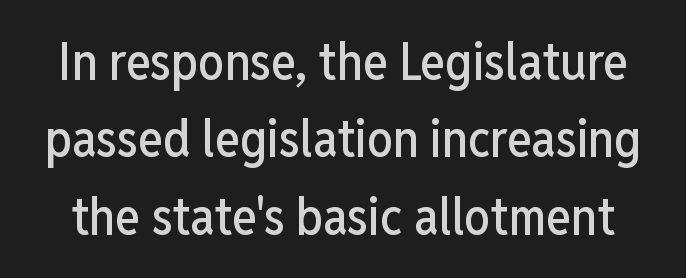
This sample keeps an unexceptional amount of space between lines. Unmarked baselines from the first word to the last. The glyphs in this specimen are sans serif. Spacing verdict: proportional, widths tailored to each character. The rendering keeps characters at their native spacing.
